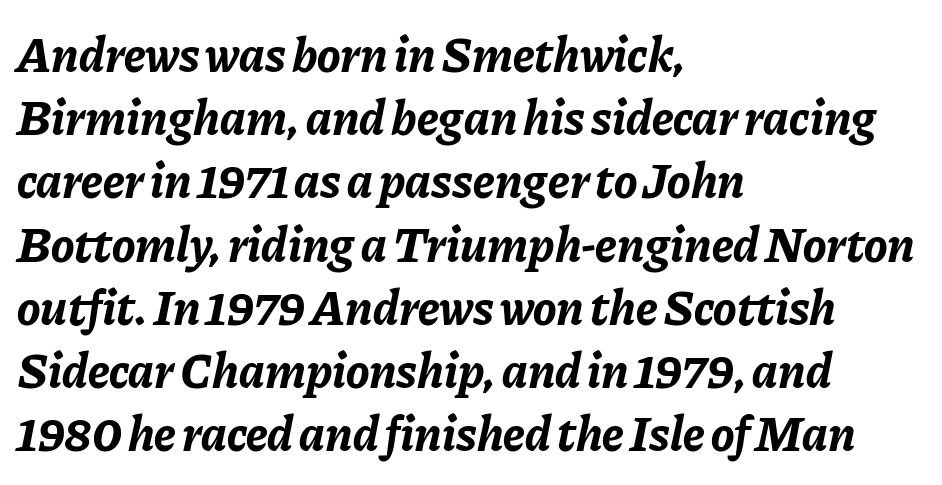
The horizontal fit of the characters is conventional and even. Left-aligned paragraph, ragged on the right. Varying glyph widths throughout — classic text-font behaviour. Clear beneath every line of the passage. The letters are slanted; this is an italic face. The lines sit at an ordinary, default distance from one another.
